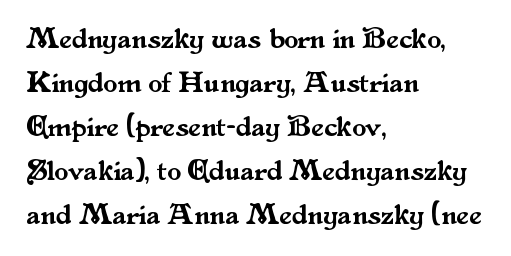
{"serif": "yes", "italic": "no", "width": "normal", "stroke_contrast": "medium", "x_height": "small", "monospaced": "no", "underline": "no", "align": "left", "line_spacing": "normal", "line_spacing_ratio": 1.57, "letter_spacing": "normal", "letter_spacing_em": 0.0, "glyph_px": 28}
